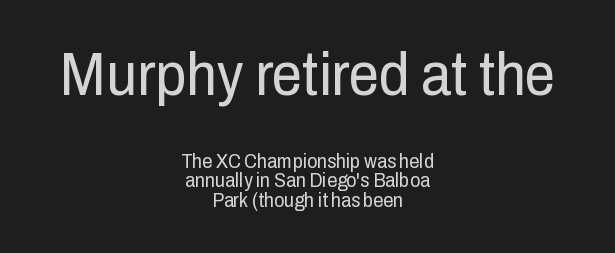
Q: Is the text bold? A: No.
Q: Is the text italic (slanted)? A: No, it is upright.
Q: Is the typeface a serif or a sans-serif typeface? A: Sans-serif.
Q: Is the text underlined? A: No.
Q: How is the paragraph aligned? A: Centered.
Q: Is the spacing between letters normal or unusually wide? A: Normal.
Q: Is the spacing between lines tight, normal or loose? A: Tight.
Q: Which block of text is set in a larger size, the first (top) or the second (bottom)? A: The first (top) one.
Q: Width (condensed, normal, or wide)? A: Condensed.
Q: Stroke contrast? A: Low.
Q: x-height? A: Medium.
Q: Monospaced? A: No.
